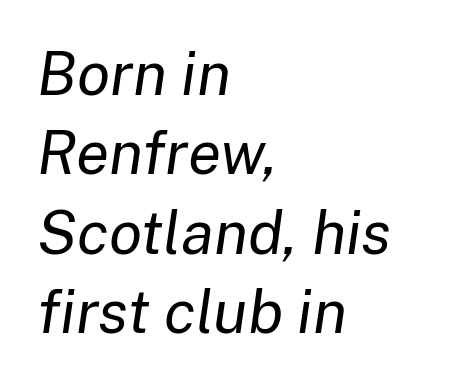
Q: Is the text bold? A: No.
Q: Is the text italic (slanted)? A: Yes, it leans right by about 8 degrees.
Q: Is the text underlined? A: No.
Q: How is the paragraph aligned? A: Left-aligned.
Q: Is the spacing between letters normal or unusually wide? A: Normal.
Q: Is the spacing between lines tight, normal or loose? A: Normal.
Q: Width (condensed, normal, or wide)? A: Normal.
Q: Stroke contrast? A: Low.
Q: x-height? A: Medium.
Q: Monospaced? A: No.
